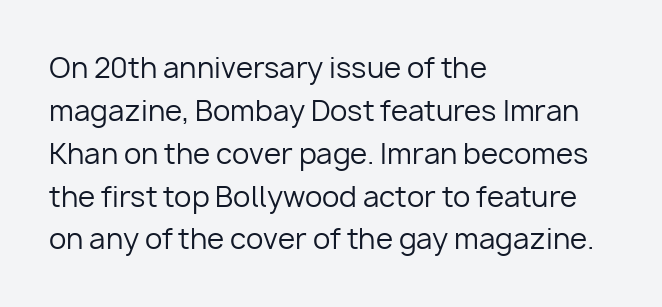
The image shows 28 px regular-weight sans-serif type, upright; set left-aligned, normal line spacing (1.53x), normal letter spacing, not underlined; low stroke contrast and a medium x-height.
